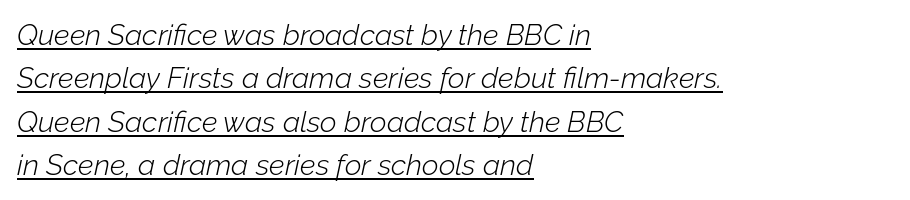
The image shows 29 px light type, italic (leaning right); set left-aligned, normal line spacing (1.5x), normal letter spacing, underlined; low stroke contrast and a medium x-height.
